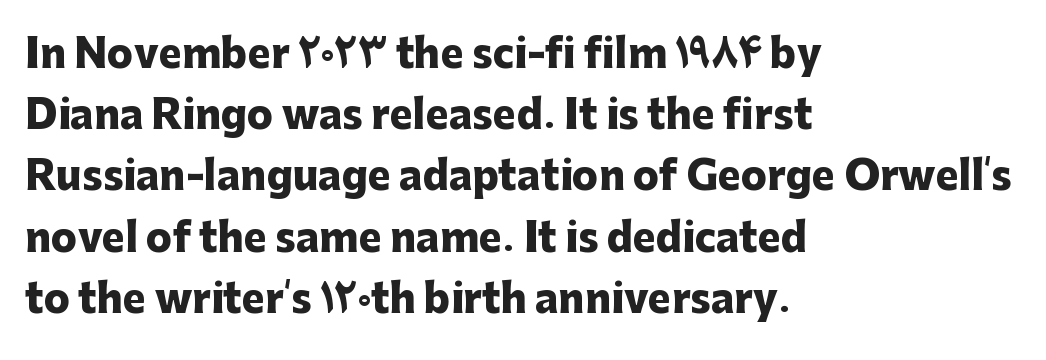
These lines were composed using upright roman letters. The compositor pushed each line to the left boundary. The typeface chosen for these lines omits serifs. Regarding leading, the lines here are spaced in the standard way. Quick note: underline off.
